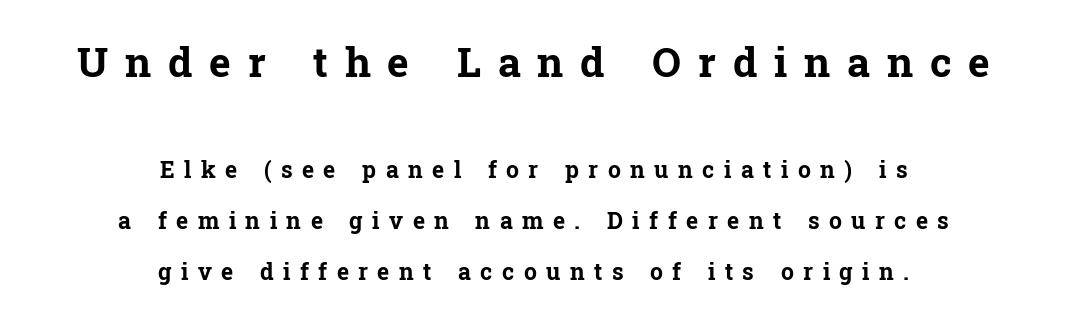
The image shows 41 px bold serif type, upright; set centered, loose line spacing (2.21x), unusually wide letter spacing (+0.41 em), not underlined; the first (top) block is 1.78x larger; low stroke contrast and a medium x-height.
